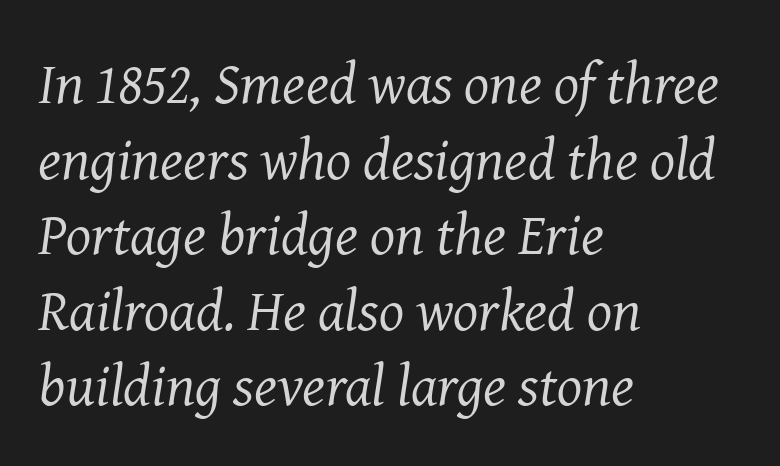
{"serif": "yes", "italic": "yes", "lean": "right", "slant_degrees": 8, "bold": "no", "weight": "regular", "width": "normal", "stroke_contrast": "medium", "x_height": "medium", "monospaced": "no", "underline": "no", "align": "left", "line_spacing": "normal", "line_spacing_ratio": 1.28, "letter_spacing": "normal", "letter_spacing_em": 0.0, "glyph_px": 59}
